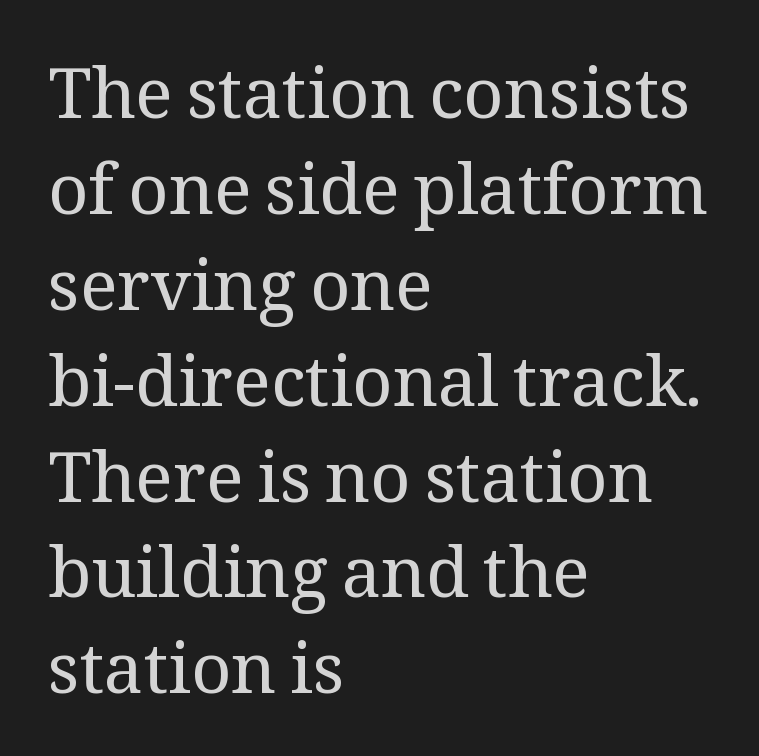
The image shows 70 px regular-weight serif type, upright; set left-aligned, normal line spacing (1.37x), normal letter spacing, not underlined; medium stroke contrast and a medium x-height.
